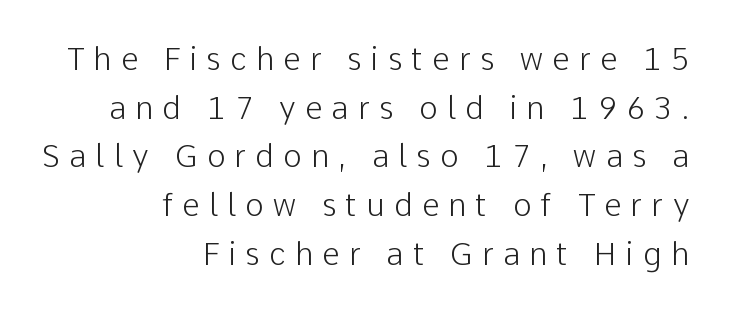
Q: Is the text bold? A: No.
Q: Is the text italic (slanted)? A: No, it is upright.
Q: Is the typeface a serif or a sans-serif typeface? A: Sans-serif.
Q: Is the text underlined? A: No.
Q: How is the paragraph aligned? A: Right-aligned.
Q: Is the spacing between letters normal or unusually wide? A: Unusually wide.
Q: Is the spacing between lines tight, normal or loose? A: Normal.
Q: Width (condensed, normal, or wide)? A: Normal.
Q: Stroke contrast? A: Low.
Q: x-height? A: Medium.
Q: Monospaced? A: No.
